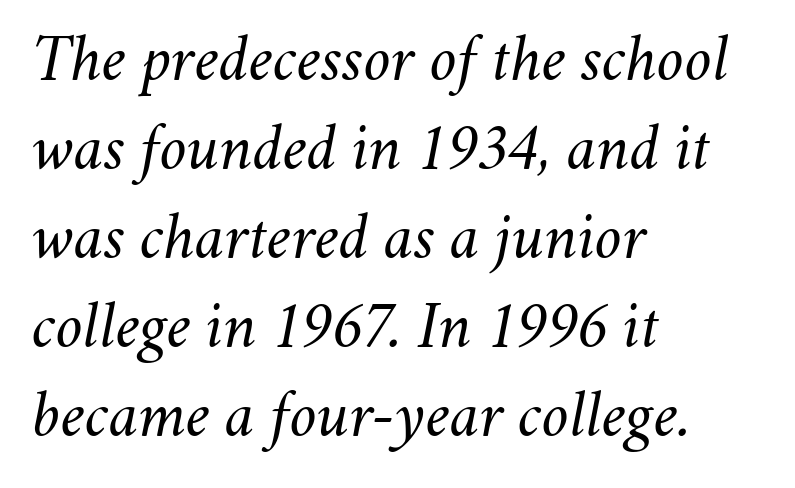
{"italic": "yes", "lean": "right", "slant_degrees": 11, "bold": "no", "weight": "regular", "width": "normal", "stroke_contrast": "medium", "x_height": "small", "monospaced": "no", "underline": "no", "align": "left", "line_spacing": "normal", "line_spacing_ratio": 1.35, "letter_spacing": "normal", "letter_spacing_em": 0.0, "glyph_px": 66}
